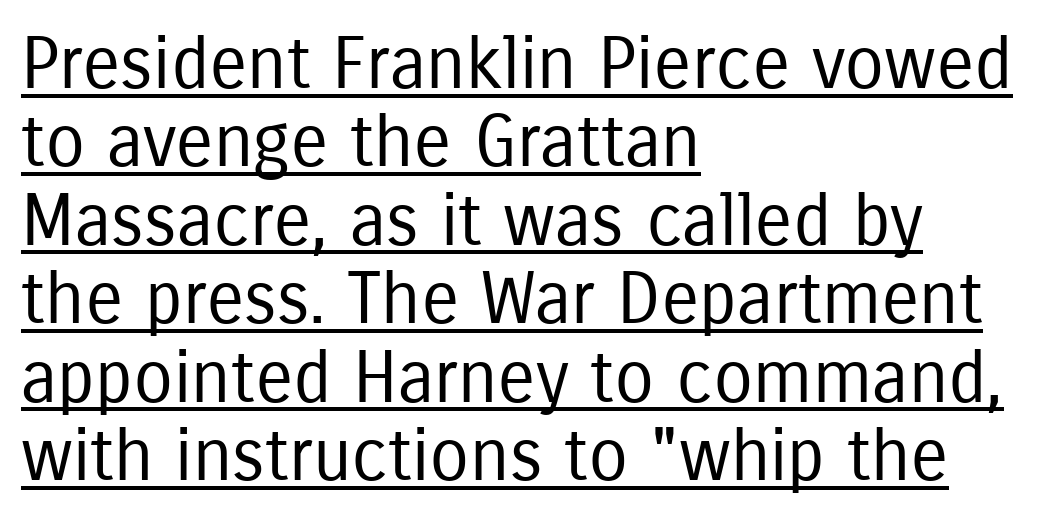
{"serif": "no", "italic": "no", "bold": "no", "weight": "regular", "width": "condensed", "stroke_contrast": "low", "x_height": "medium", "monospaced": "no", "underline": "yes", "align": "left", "line_spacing": "tight", "line_spacing_ratio": 1.09, "letter_spacing": "normal", "letter_spacing_em": 0.0, "glyph_px": 72}
